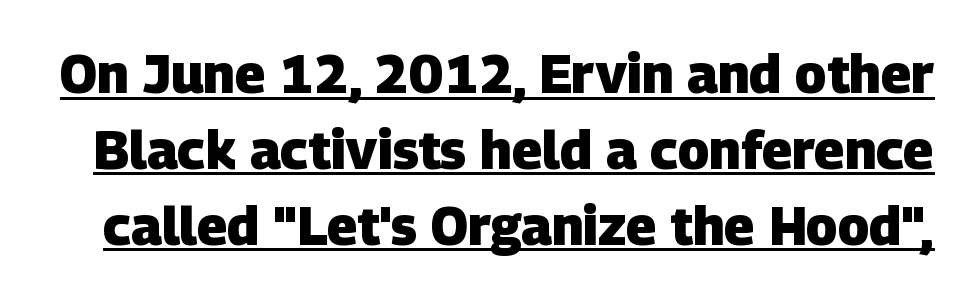
This sample has the flowing, uneven cadence of proportional lettering. Unlike a traditional serif, this face leaves its strokes unadorned. Notice how thick the strokes are: this is what a full bold looks like. Characters follow at the spacing the type designer built in.
